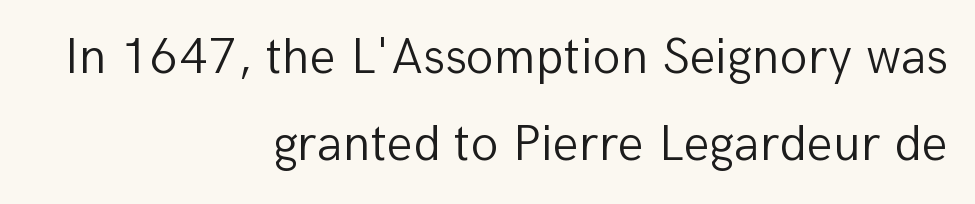
{"serif": "no", "italic": "no", "bold": "no", "weight": "light", "width": "normal", "stroke_contrast": "low", "x_height": "medium", "monospaced": "no", "underline": "no", "align": "right", "line_spacing_ratio": 1.71, "letter_spacing": "normal", "letter_spacing_em": 0.0, "glyph_px": 51}
